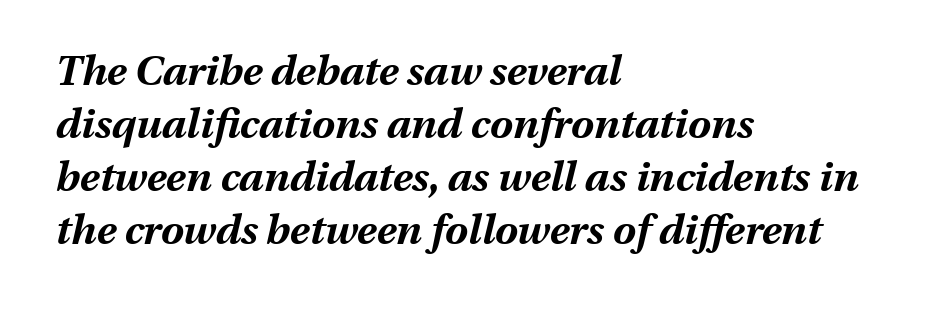
The image shows 41 px bold type, italic (leaning right); set left-aligned, normal line spacing (1.29x), normal letter spacing, not underlined; medium stroke contrast and a medium x-height.
